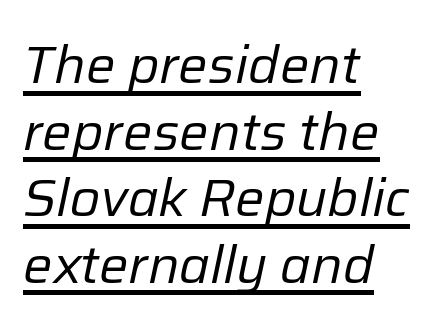
Designer's note — italics engaged. Varying glyph widths throughout — classic text-font behaviour. Glance below the letters and you will spot a drawn line. Summary of vertical rhythm: regular, with standard interline spacing. The compositor pushed each line to the left boundary. Stems here are at most as thick as an everyday book face.
